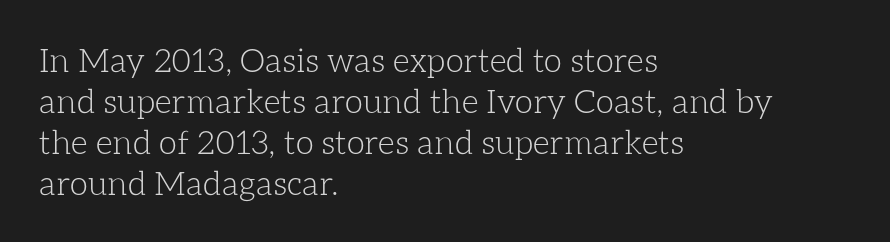
{"italic": "no", "bold": "no", "weight": "light", "width": "normal", "stroke_contrast": "low", "x_height": "medium", "monospaced": "no", "underline": "no", "align": "left", "line_spacing_ratio": 1.24, "letter_spacing": "normal", "letter_spacing_em": 0.0, "glyph_px": 33}
